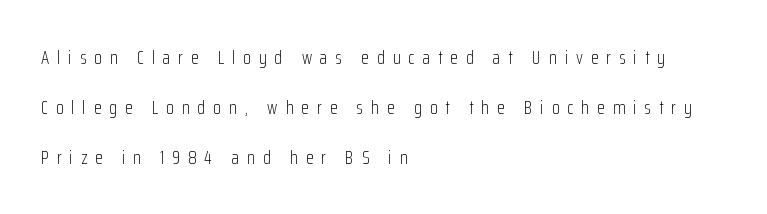
Q: Is the text bold? A: No.
Q: Is the text italic (slanted)? A: No, it is upright.
Q: Is the text underlined? A: No.
Q: How is the paragraph aligned? A: Left-aligned.
Q: Is the spacing between letters normal or unusually wide? A: Unusually wide.
Q: Is the spacing between lines tight, normal or loose? A: Loose.
